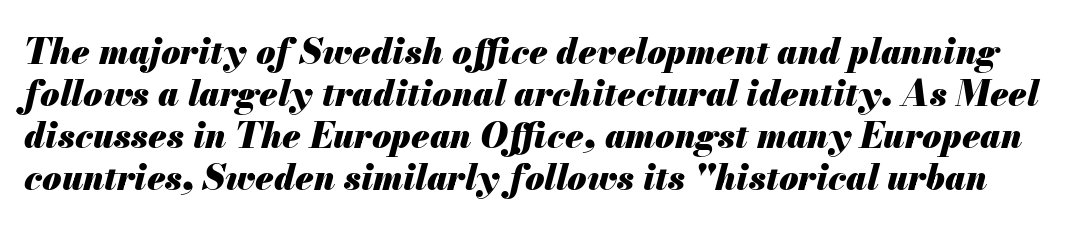
{"italic": "yes", "lean": "right", "slant_degrees": 13, "bold": "yes", "weight": "heavy", "width": "normal", "stroke_contrast": "medium", "x_height": "small", "monospaced": "no", "underline": "no", "line_spacing_ratio": 1.2, "letter_spacing": "normal", "letter_spacing_em": 0.0, "glyph_px": 35}
